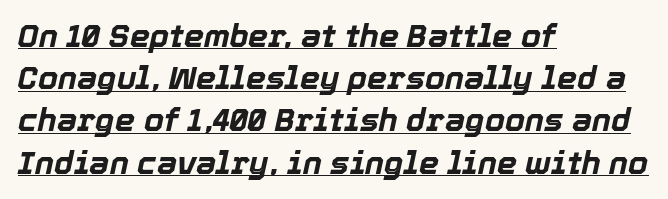
A typesetter would mark this as italic. The horizontal fit of the characters is conventional and even. Looks like regular typesetting: each glyph gets only the width it needs. Is the block centered? No — it sits flush against the left margin. The passage shown is underscored from start to finish.
